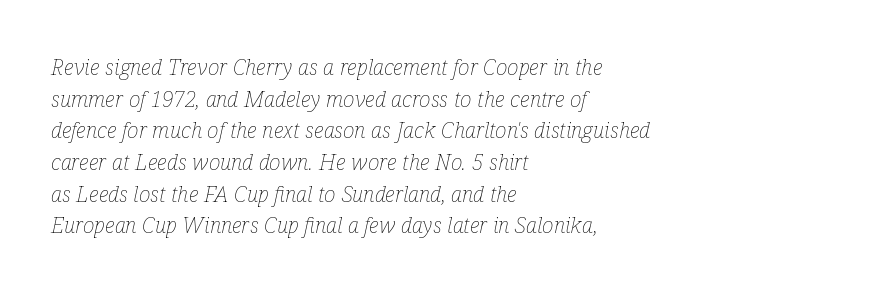
The image shows 22 px text type, italic (leaning right); set left-aligned, normal line spacing (1.44x), normal letter spacing, not underlined.
